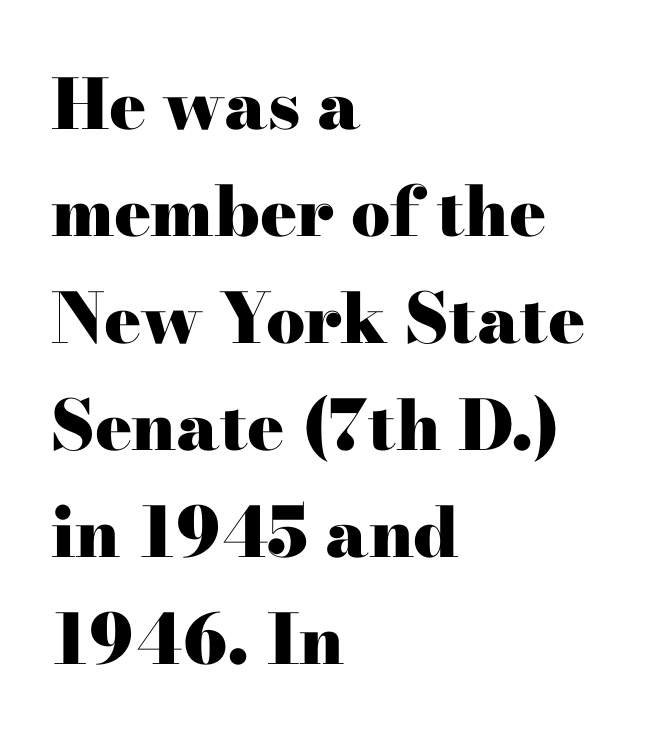
{"serif": "yes", "italic": "no", "bold": "yes", "weight": "heavy", "width": "wide", "stroke_contrast": "high", "x_height": "small", "monospaced": "no", "underline": "no", "align": "left", "line_spacing": "normal", "line_spacing_ratio": 1.55, "letter_spacing": "normal", "letter_spacing_em": 0.0, "glyph_px": 69}
